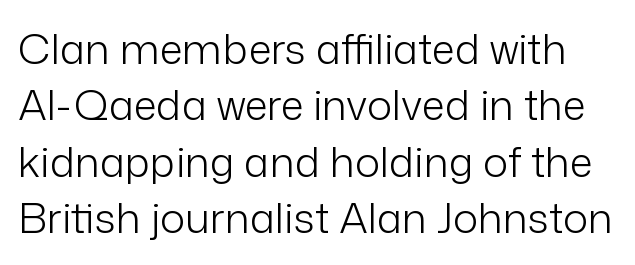
The image shows 42 px light sans-serif type, upright; set normal line spacing (1.34x), normal letter spacing, not underlined; low stroke contrast and a medium x-height.
